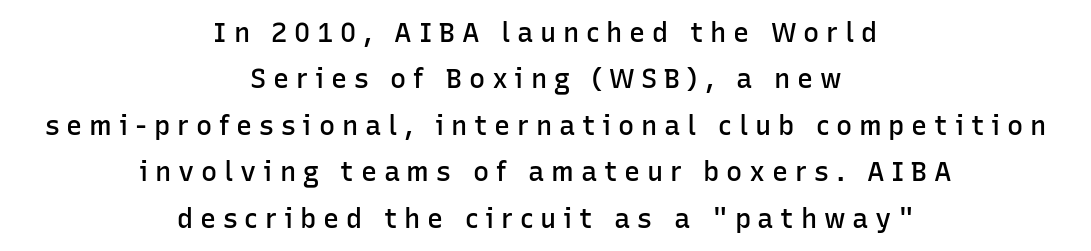
{"italic": "no", "bold": "semi", "underline": "no", "align": "center", "line_spacing_ratio": 1.72, "letter_spacing": "wide", "letter_spacing_em": 0.25, "glyph_px": 27}
